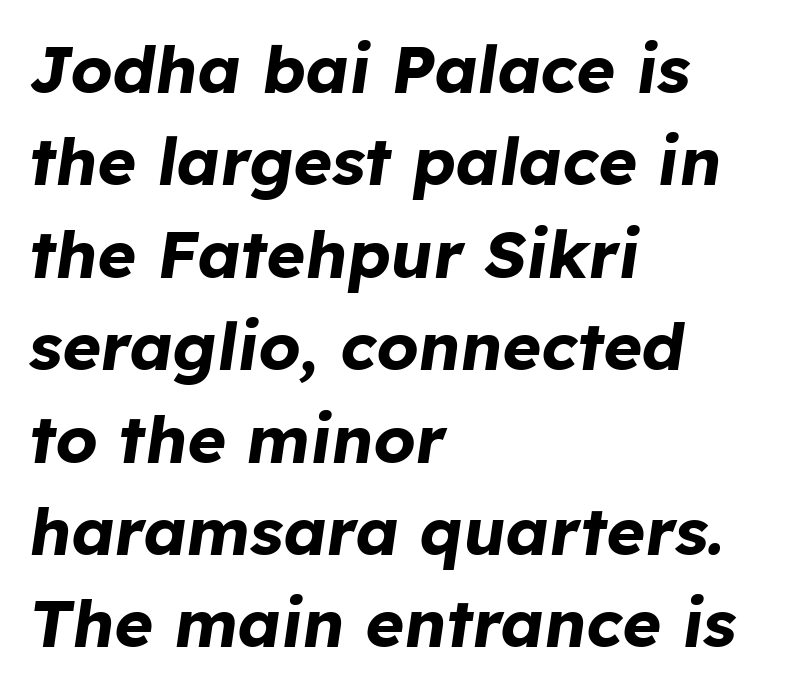
Q: Is the text bold? A: Yes.
Q: Is the text italic (slanted)? A: Yes, it leans right by about 8 degrees.
Q: Is the text underlined? A: No.
Q: How is the paragraph aligned? A: Left-aligned.
Q: Is the spacing between letters normal or unusually wide? A: Normal.
Q: Is the spacing between lines tight, normal or loose? A: Normal.
Q: Width (condensed, normal, or wide)? A: Normal.
Q: Stroke contrast? A: Low.
Q: x-height? A: Medium.
Q: Monospaced? A: No.
